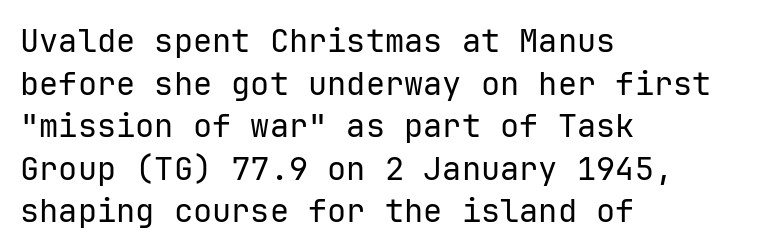
Q: Is the text bold? A: No.
Q: Is the text italic (slanted)? A: No, it is upright.
Q: Is the typeface a serif or a sans-serif typeface? A: Sans-serif.
Q: Is the text underlined? A: No.
Q: How is the paragraph aligned? A: Left-aligned.
Q: Is the spacing between letters normal or unusually wide? A: Normal.
Q: Is the spacing between lines tight, normal or loose? A: Normal.
Q: Width (condensed, normal, or wide)? A: Normal.
Q: Stroke contrast? A: Low.
Q: x-height? A: Medium.
Q: Monospaced? A: Yes.
